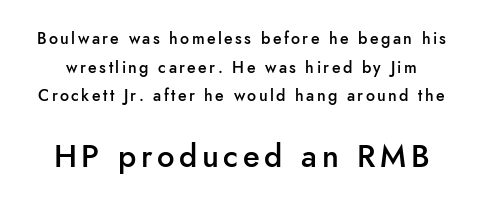
{"serif": "no", "italic": "no", "bold": "semi", "weight": "semibold", "width": "normal", "stroke_contrast": "low", "x_height": "small", "monospaced": "no", "underline": "no", "line_spacing_ratio": 1.79, "larger_block": "second", "size_ratio": 1.94, "glyph_px": 31}
